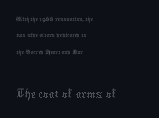
Q: Is the text bold? A: No.
Q: Is the text italic (slanted)? A: No, it is upright.
Q: Is the text underlined? A: No.
Q: How is the paragraph aligned? A: Left-aligned.
Q: Is the spacing between letters normal or unusually wide? A: Normal.
Q: Which block of text is set in a larger size, the first (top) or the second (bottom)? A: The second (bottom) one.
Q: Width (condensed, normal, or wide)? A: Normal.
Q: Stroke contrast? A: Medium.
Q: x-height? A: Medium.
Q: Monospaced? A: No.
